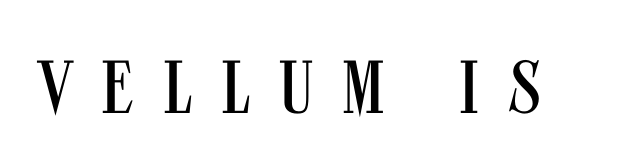
Notice how the stems are strictly vertical — no italics here. Loose tracking; the words dissolve into strings of separated letters. Look at the bottom of the vertical strokes: they stop flat, with no serifs. Each letter keeps its own natural width here, so spacing adapts to shape. Anything drawn beneath the words? Only blank space.
